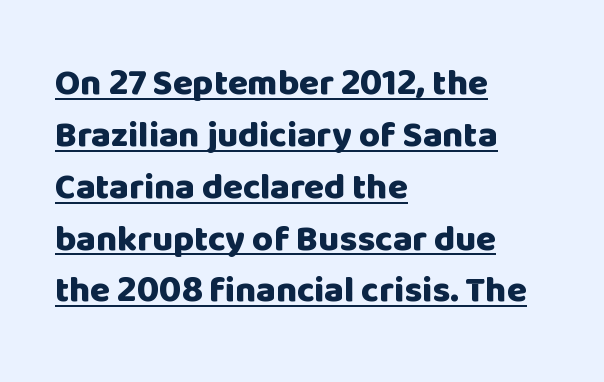
{"serif": "no", "italic": "no", "bold": "yes", "weight": "heavy", "width": "normal", "stroke_contrast": "low", "x_height": "large", "monospaced": "no", "underline": "yes", "align": "left", "line_spacing": "normal", "line_spacing_ratio": 1.44, "letter_spacing": "normal", "letter_spacing_em": 0.0, "glyph_px": 36}
